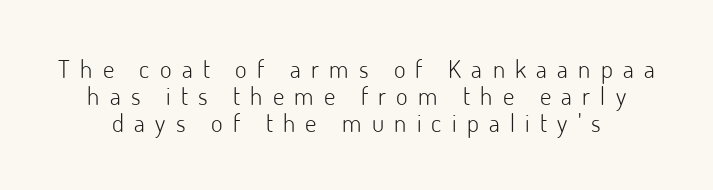
{"italic": "no", "bold": "no", "underline": "no", "line_spacing": "tight", "line_spacing_ratio": 1.08, "letter_spacing": "wide", "letter_spacing_em": 0.41, "glyph_px": 25}
